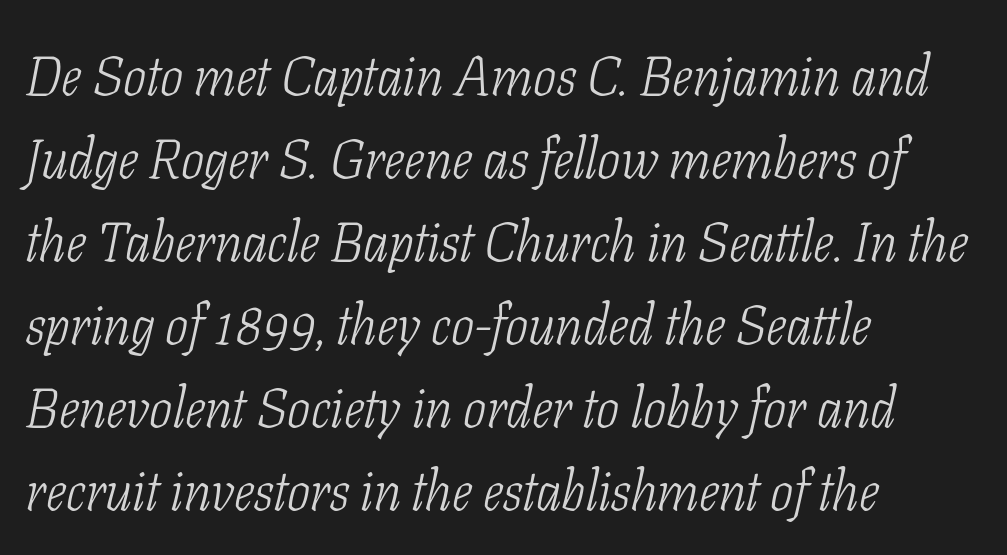
{"serif": "yes", "italic": "yes", "lean": "right", "slant_degrees": 11, "bold": "no", "weight": "light", "width": "condensed", "stroke_contrast": "low", "x_height": "medium", "monospaced": "no", "underline": "no", "align": "left", "line_spacing": "normal", "line_spacing_ratio": 1.51, "letter_spacing": "normal", "letter_spacing_em": 0.0, "glyph_px": 55}
